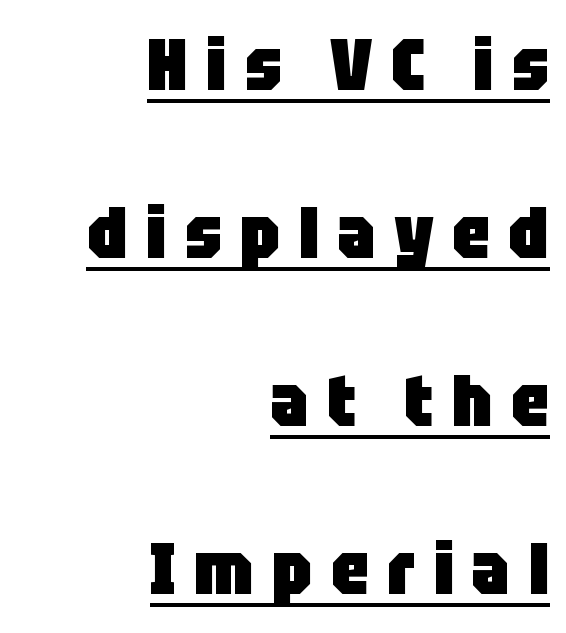
Q: Is the text bold? A: Yes.
Q: Is the text italic (slanted)? A: No, it is upright.
Q: Is the typeface a serif or a sans-serif typeface? A: Sans-serif.
Q: Is the text underlined? A: Yes.
Q: How is the paragraph aligned? A: Right-aligned.
Q: Is the spacing between letters normal or unusually wide? A: Unusually wide.
Q: Is the spacing between lines tight, normal or loose? A: Loose.
Q: Width (condensed, normal, or wide)? A: Condensed.
Q: Stroke contrast? A: Low.
Q: x-height? A: Large.
Q: Monospaced? A: No.
